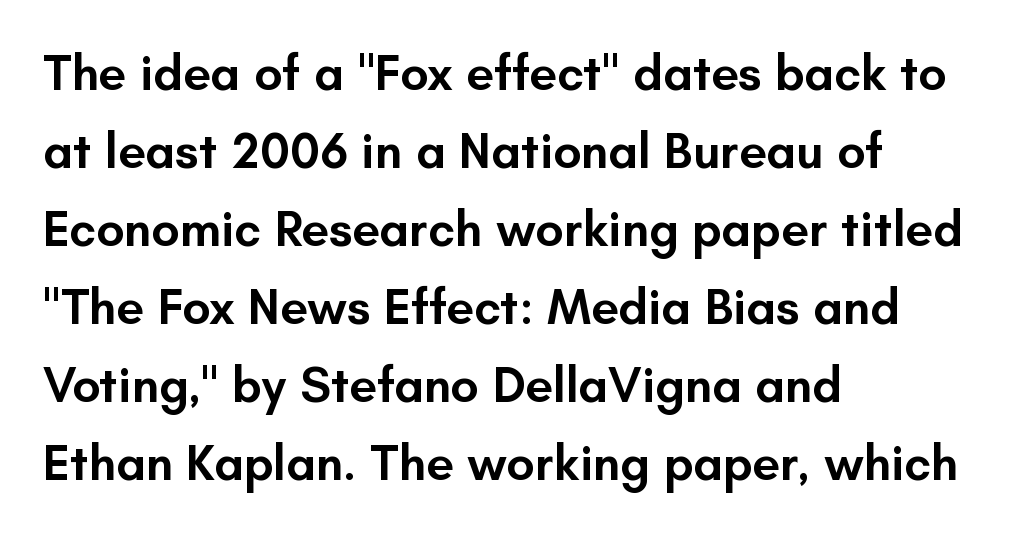
{"serif": "no", "italic": "no", "bold": "semi", "weight": "semibold", "width": "normal", "stroke_contrast": "low", "x_height": "small", "monospaced": "no", "underline": "no", "align": "left", "line_spacing": "normal", "line_spacing_ratio": 1.56, "letter_spacing": "normal", "letter_spacing_em": 0.0, "glyph_px": 50}
